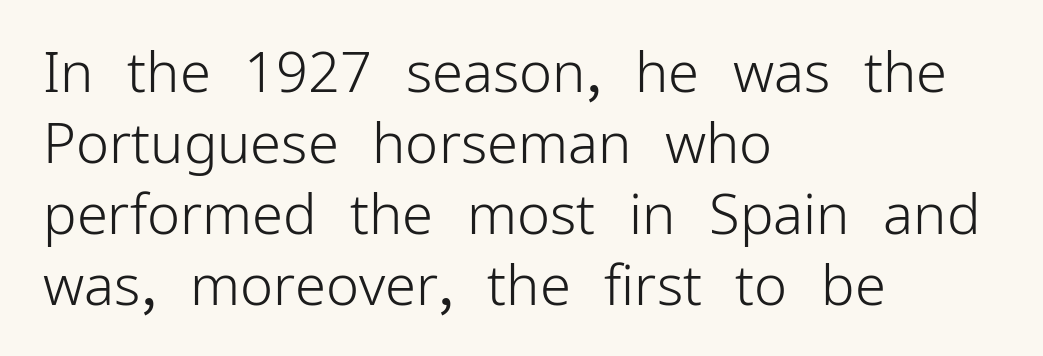
{"serif": "no", "italic": "no", "bold": "no", "weight": "light", "width": "normal", "stroke_contrast": "low", "x_height": "medium", "monospaced": "no", "underline": "no", "align": "left", "line_spacing": "normal", "line_spacing_ratio": 1.27, "letter_spacing": "normal", "letter_spacing_em": 0.0, "glyph_px": 56}
